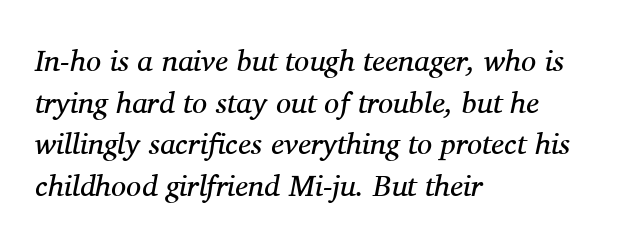
The image shows 30 px regular-weight serif type, italic (leaning right); set left-aligned, normal line spacing (1.39x), normal letter spacing, not underlined; medium stroke contrast and a medium x-height.
